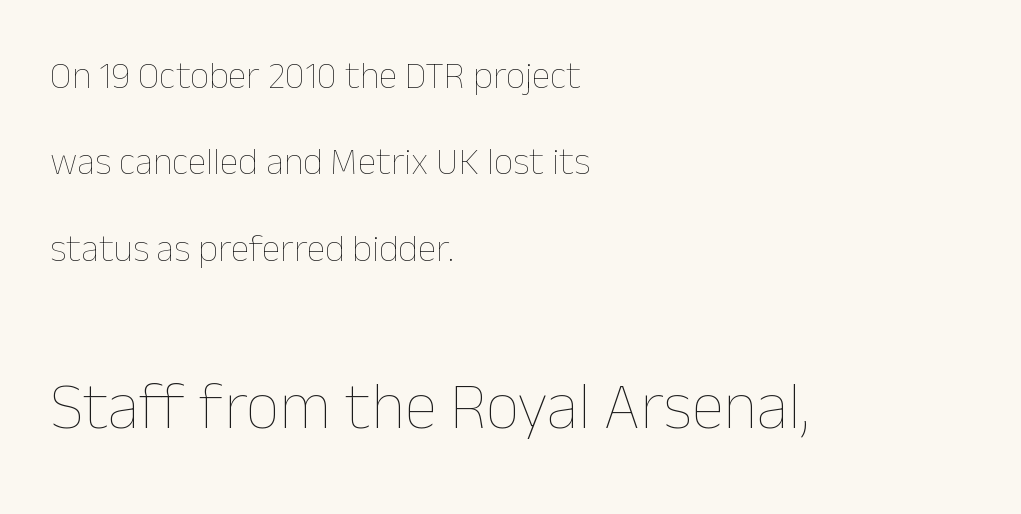
The image shows 66 px thin type, upright; set left-aligned, loose line spacing (2.27x), normal letter spacing, not underlined; the second (bottom) block is 1.74x larger; low stroke contrast and a medium x-height.
